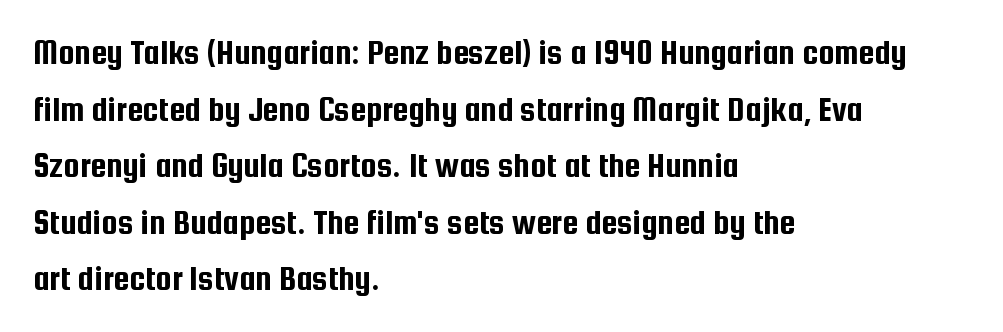
The image shows 36 px condensed sans-serif type, upright; set left-aligned, normal line spacing (1.57x), normal letter spacing, not underlined; low stroke contrast and a medium x-height.
